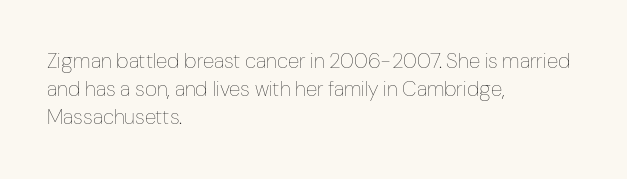
Q: Is the text bold? A: No.
Q: Is the text italic (slanted)? A: No, it is upright.
Q: Is the text underlined? A: No.
Q: How is the paragraph aligned? A: Left-aligned.
Q: Is the spacing between letters normal or unusually wide? A: Normal.
Q: Is the spacing between lines tight, normal or loose? A: Normal.
